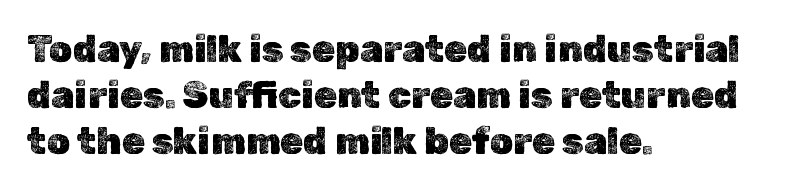
{"italic": "no", "width": "normal", "x_height": "medium", "monospaced": "no", "underline": "no", "align": "left", "line_spacing_ratio": 1.24, "letter_spacing": "normal", "letter_spacing_em": 0.0, "glyph_px": 37}
